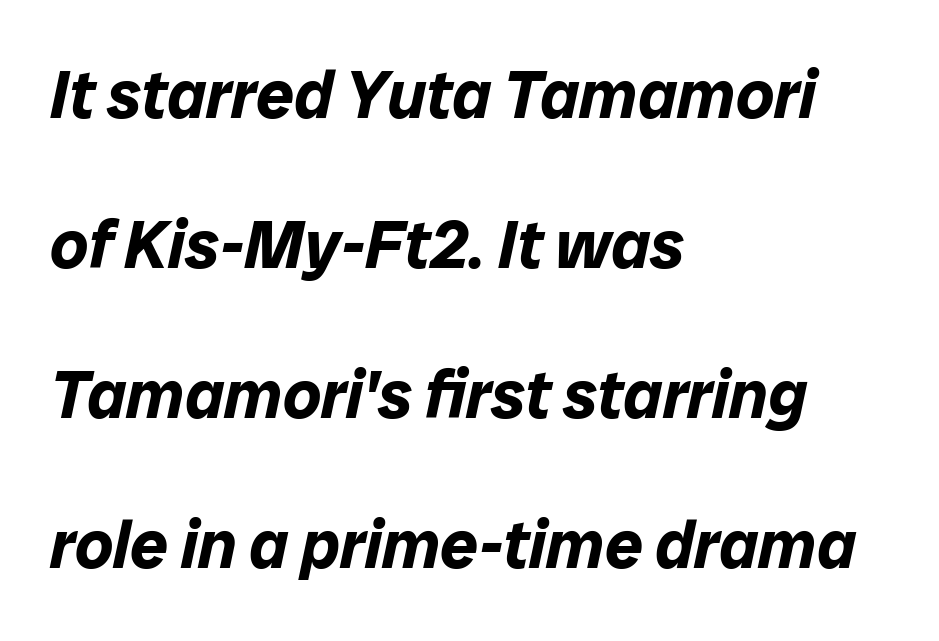
The image shows 67 px bold type, italic (leaning right); set left-aligned, loose line spacing (2.24x), normal letter spacing, not underlined; low stroke contrast and a medium x-height.
